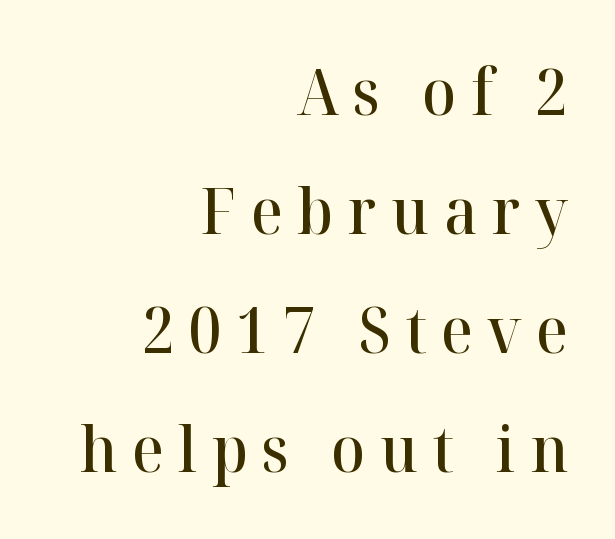
Every stem runs plumb, perpendicular to the baseline. Observe the serifs anchoring each vertical stroke in this sample. The type is letterspaced generously, with wide tracking. Its strokes are somewhat broadened, the hallmark of semibold type. Underline: absent.
